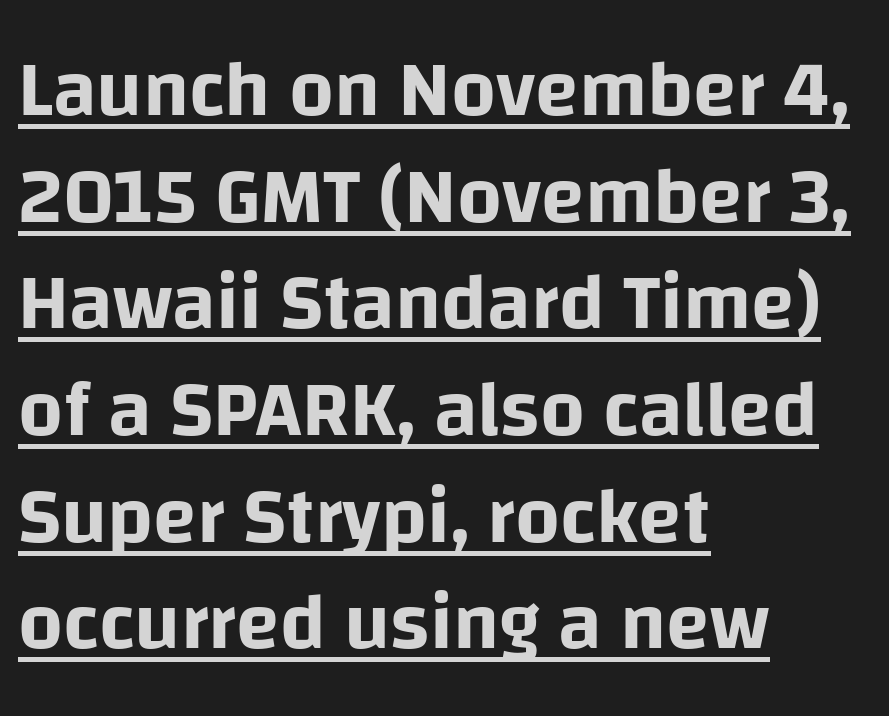
The image shows 79 px sans-serif type, upright; set left-aligned, normal line spacing (1.35x), normal letter spacing, underlined; low stroke contrast and a large x-height.
